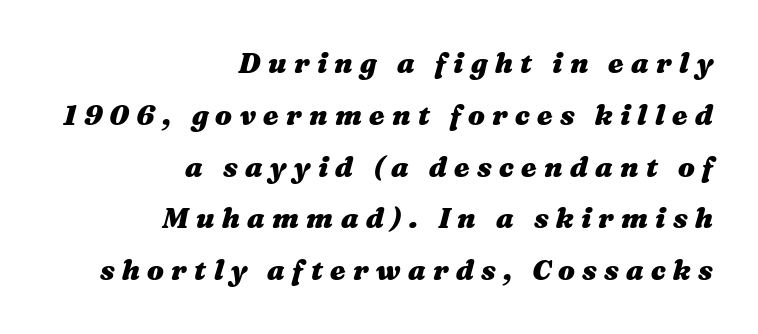
Does the lettering tilt? It does — this is italic. The rendering uses natural spacing where letterforms have individual widths. No word sits above an underline. Spacing between characters has been opened up far beyond the box default. Teacher's note: observe the even right margin — that is flush-right alignment. On the weight axis this lands at bold, roughly 700.
